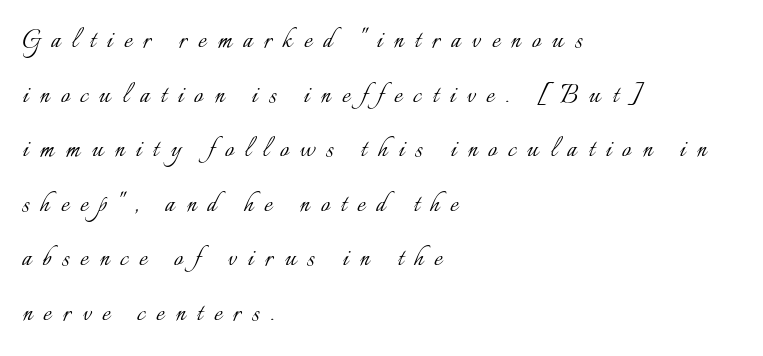
The string is rendered with underlining switched off. The font sits on the lighter half of the weight spectrum, regular included. Character widths vary here, with narrow letters taking less room than wide ones. Typeset ragged right — the left edge is the straight one.
